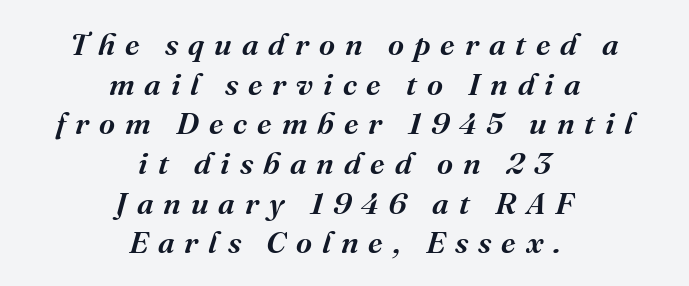
The image shows 31 px serif type, italic (leaning right); set centered, normal line spacing (1.28x), unusually wide letter spacing (+0.32 em), not underlined; medium stroke contrast and a medium x-height.
